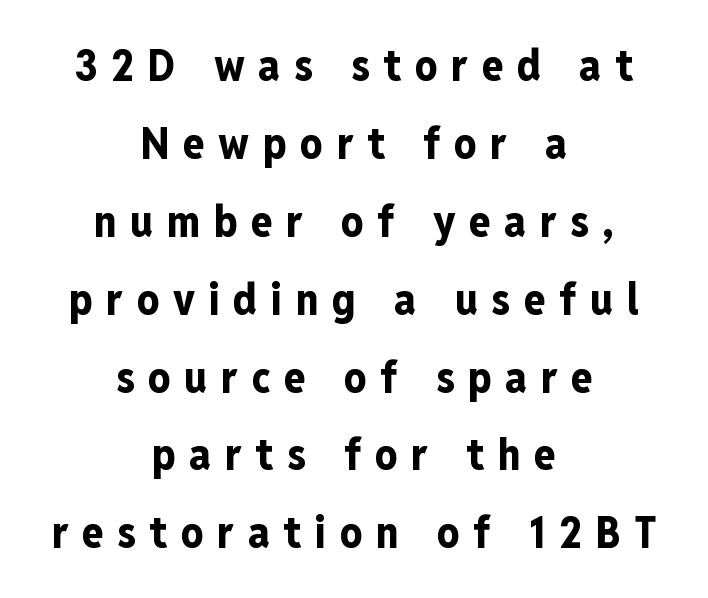
Is this a fixed-width face? No — the glyphs have proportional, varying widths. Visually the block forms a symmetrical silhouette, jagged on both flanks. The glyphs are unaccompanied by any horizontal stroke below them. Tracking here is generous; glyphs stand well apart from one another. Ascenders rise straight up at ninety degrees. The passage shown is typeset with a sans-serif family.
